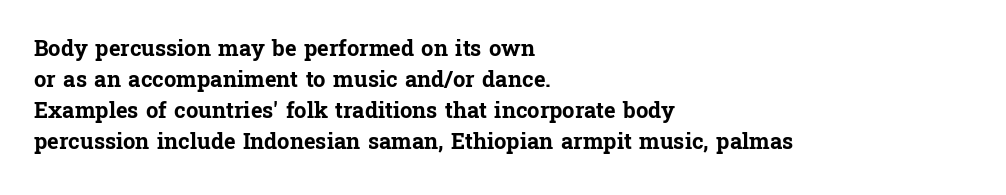
{"italic": "no", "bold": "yes", "underline": "no", "align": "left", "line_spacing": "normal", "line_spacing_ratio": 1.41, "letter_spacing": "normal", "letter_spacing_em": 0.0, "glyph_px": 22}
